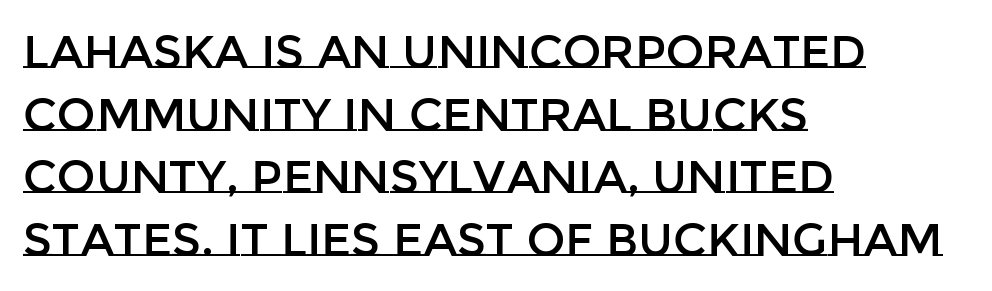
Whoever set this chose a conventional vertical rhythm. The rendering anchors every line to the left-hand side. You can tell it's not italic because the verticals are truly vertical. You could not count columns in this text — the font is proportionally spaced.
